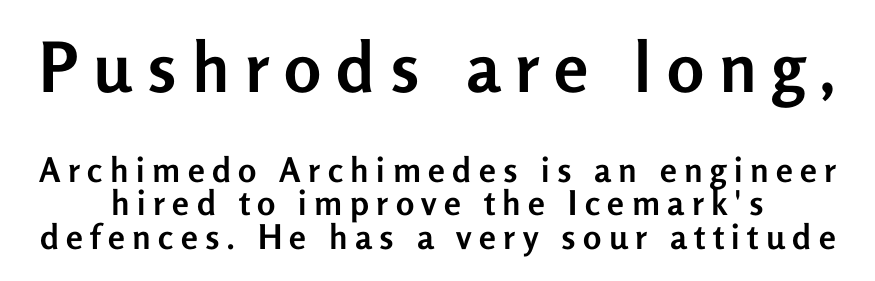
Look at the bottom of the vertical strokes: they stop flat, with no serifs. A full-strength bold gives these letters their thick strokes. Characters remain perfectly vertical along every line. Plain, unruled lines of type.
